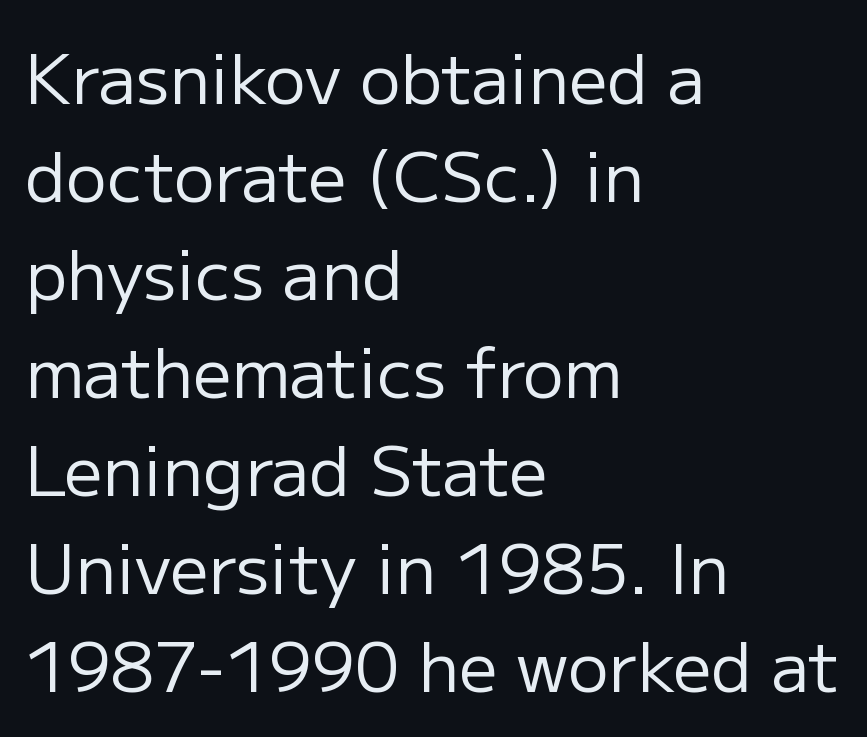
The image shows 68 px regular-weight sans-serif type, upright; set left-aligned, normal line spacing (1.44x), normal letter spacing, not underlined; low stroke contrast and a medium x-height.
